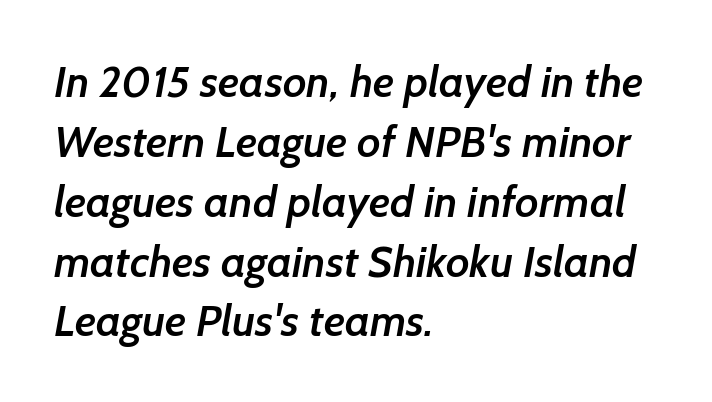
The image shows 44 px semibold sans-serif type; set left-aligned, normal line spacing (1.36x), normal letter spacing, not underlined; low stroke contrast and a medium x-height.
